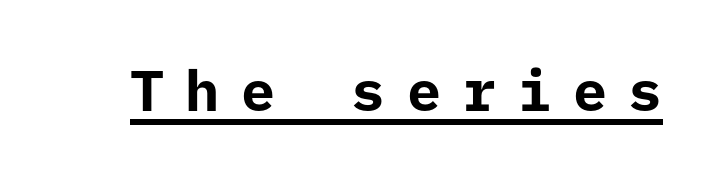
{"serif": "no", "italic": "no", "bold": "yes", "weight": "bold", "width": "normal", "stroke_contrast": "low", "x_height": "medium", "underline": "yes", "letter_spacing": "wide", "letter_spacing_em": 0.37, "glyph_px": 57}
